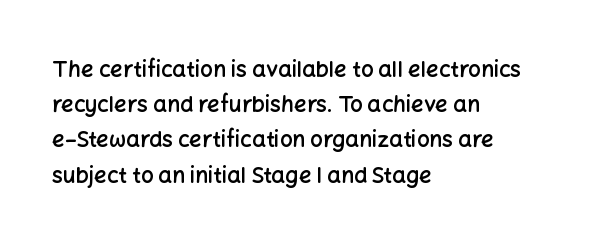
The image shows 22 px text type, upright; set left-aligned, normal line spacing (1.6x), normal letter spacing, not underlined.
